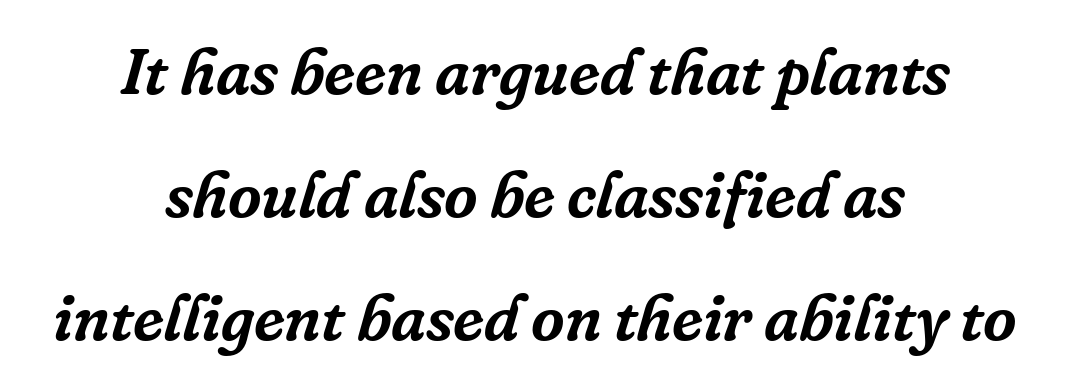
{"serif": "yes", "italic": "yes", "lean": "right", "slant_degrees": 16, "width": "normal", "stroke_contrast": "low", "x_height": "medium", "monospaced": "no", "underline": "no", "align": "center", "line_spacing_ratio": 1.89, "letter_spacing": "normal", "letter_spacing_em": 0.0, "glyph_px": 65}
